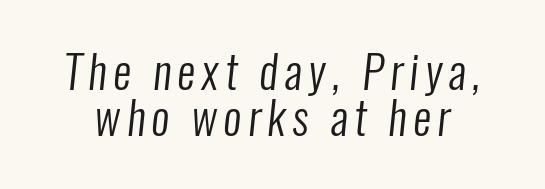
Q: Is the text bold? A: No.
Q: Is the typeface a serif or a sans-serif typeface? A: Sans-serif.
Q: Is the text underlined? A: No.
Q: Is the spacing between lines tight, normal or loose? A: Tight.
Q: Width (condensed, normal, or wide)? A: Condensed.
Q: Stroke contrast? A: Low.
Q: x-height? A: Medium.
Q: Monospaced? A: No.
